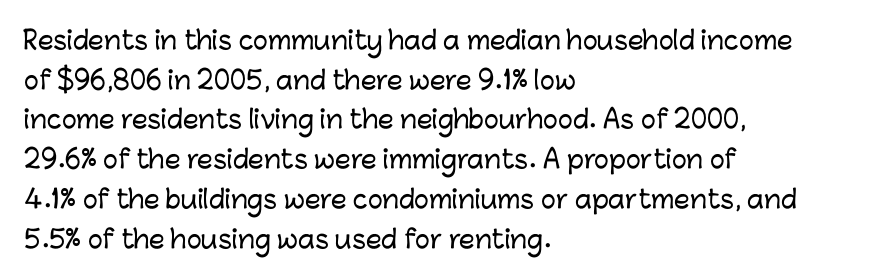
The image shows 25 px text type, upright; set left-aligned, normal line spacing (1.59x), normal letter spacing, not underlined.
